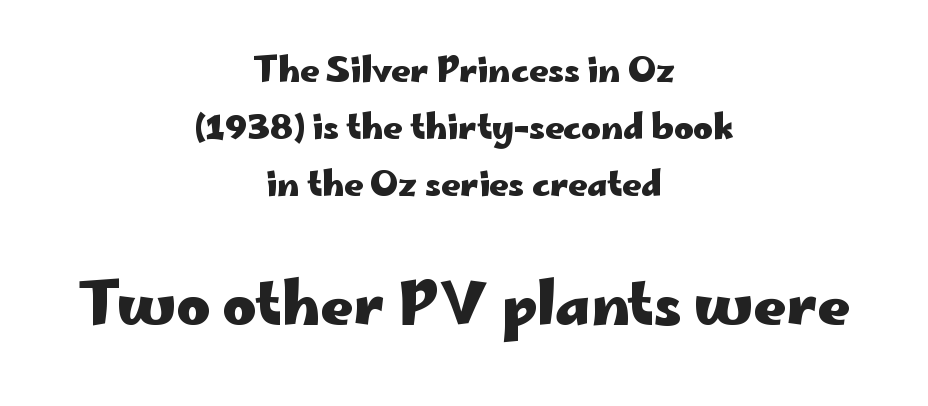
Beneath every word, the page is bare. A typesetter would call this proportional, since set widths differ per character. Size hierarchy here favors the trailing block over the leading one. Is there any slant? The stems are plumb. A full-strength bold gives these letters their thick strokes.
